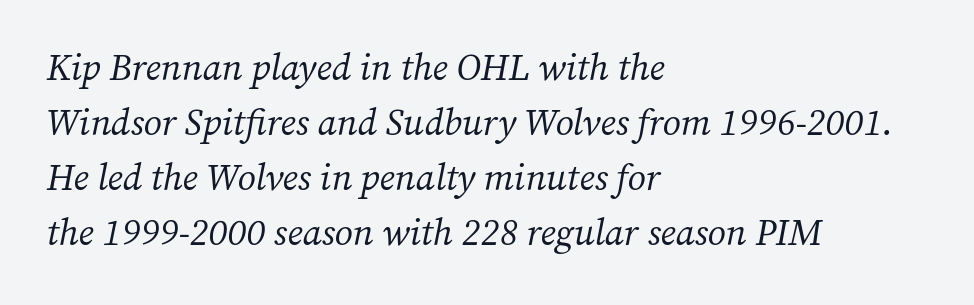
{"serif": "yes", "italic": "yes", "lean": "right", "slant_degrees": 12, "bold": "no", "weight": "regular", "width": "normal", "stroke_contrast": "medium", "x_height": "medium", "monospaced": "no", "underline": "no", "align": "left", "line_spacing": "normal", "line_spacing_ratio": 1.49, "letter_spacing": "normal", "letter_spacing_em": 0.0, "glyph_px": 37}
